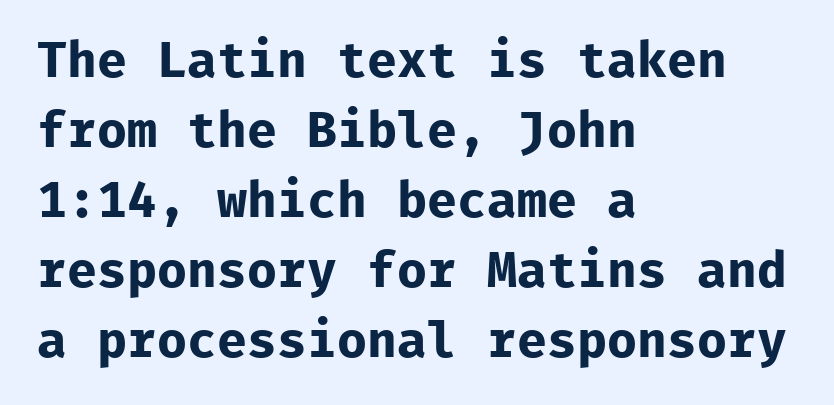
When letters stand straight like this, we call the style roman or upright. A bare baseline throughout the passage. The strokes are fattened all the way to bold. The face used here is monospaced, like something from a code editor. Successive baselines arrive at the customary interval.
